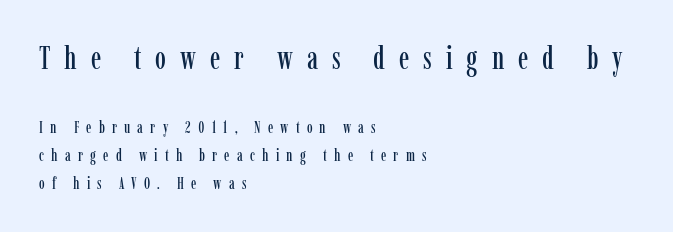
{"serif": "yes", "italic": "no", "width": "condensed", "stroke_contrast": "low", "x_height": "medium", "monospaced": "no", "underline": "no", "align": "left", "line_spacing_ratio": 1.73, "letter_spacing": "wide", "letter_spacing_em": 0.45, "larger_block": "first", "size_ratio": 1.94, "glyph_px": 31}
